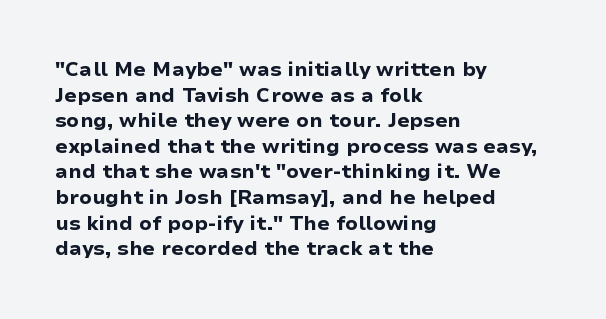
The image shows 20 px bold type, upright; set left-aligned, normal line spacing (1.28x), normal letter spacing, not underlined.
